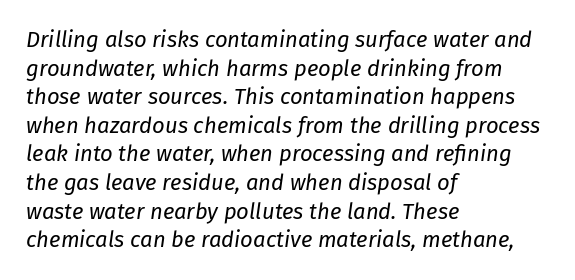
{"italic": "yes", "lean": "right", "slant_degrees": 8, "bold": "no", "underline": "no", "align": "left", "line_spacing": "normal", "line_spacing_ratio": 1.3, "letter_spacing": "normal", "letter_spacing_em": 0.0, "glyph_px": 22}
